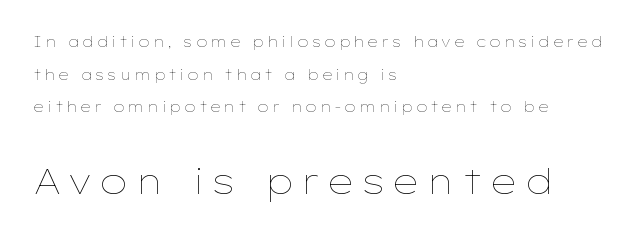
{"italic": "no", "bold": "no", "weight": "thin", "width": "wide", "stroke_contrast": "low", "x_height": "medium", "monospaced": "no", "underline": "no", "align": "left", "line_spacing": "loose", "line_spacing_ratio": 2.33, "larger_block": "second", "size_ratio": 2.5, "glyph_px": 35}
